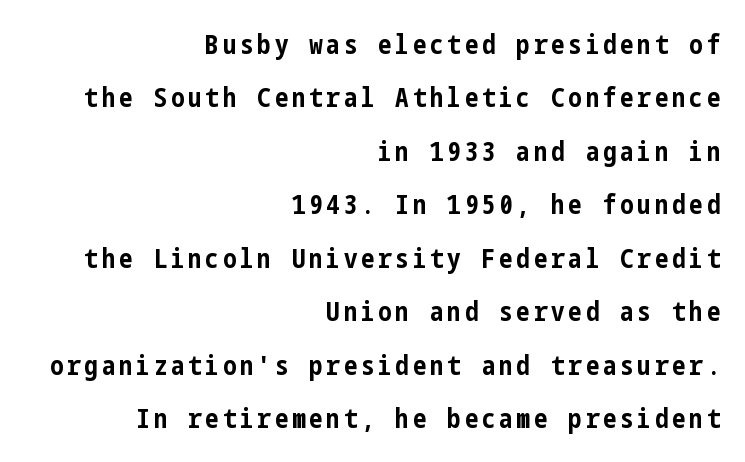
The font's upright variant was chosen for this text. These words are printed bold, with thick strokes throughout. Does the copy run flush right? Yes — the right margin is perfectly even. Unmarked baselines from the first word to the last. Honestly, the rows look like they've been pulled way apart.
